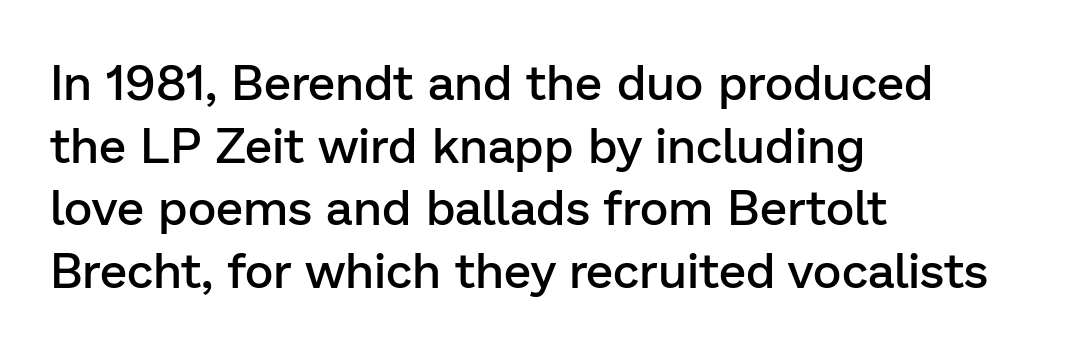
{"serif": "no", "italic": "no", "bold": "semi", "weight": "semibold", "width": "normal", "stroke_contrast": "low", "x_height": "medium", "monospaced": "no", "underline": "no", "align": "left", "line_spacing": "normal", "line_spacing_ratio": 1.28, "letter_spacing": "normal", "letter_spacing_em": 0.0, "glyph_px": 49}
